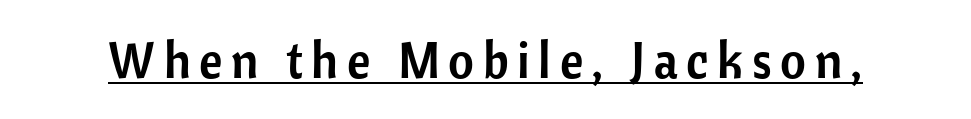
Q: Is the text italic (slanted)? A: No, it is upright.
Q: Is the typeface a serif or a sans-serif typeface? A: Sans-serif.
Q: Is the text underlined? A: Yes.
Q: Width (condensed, normal, or wide)? A: Normal.
Q: Stroke contrast? A: Low.
Q: x-height? A: Medium.
Q: Monospaced? A: No.
